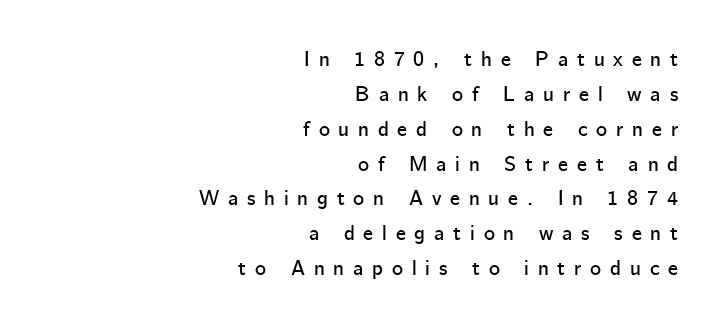
The image shows 21 px text type, upright; set right-aligned, normal line spacing (1.66x), unusually wide letter spacing (+0.42 em), not underlined.
